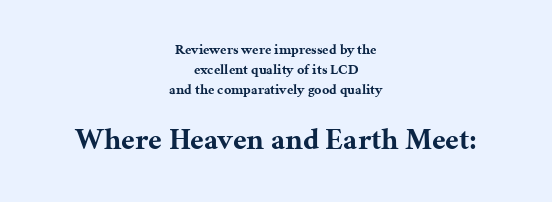
{"serif": "yes", "italic": "no", "bold": "yes", "weight": "bold", "width": "normal", "stroke_contrast": "medium", "x_height": "medium", "monospaced": "no", "underline": "no", "align": "center", "line_spacing": "normal", "line_spacing_ratio": 1.44, "letter_spacing": "normal", "letter_spacing_em": 0.0, "larger_block": "second", "size_ratio": 2.14, "glyph_px": 30}
